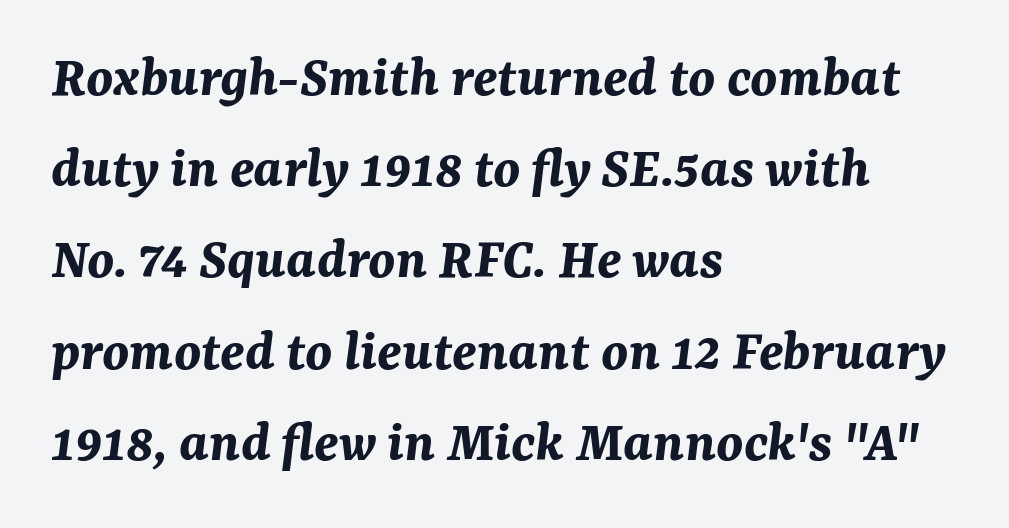
The image shows 60 px bold type, italic (leaning right); set left-aligned, normal line spacing (1.52x), normal letter spacing, not underlined; medium stroke contrast and a medium x-height.
